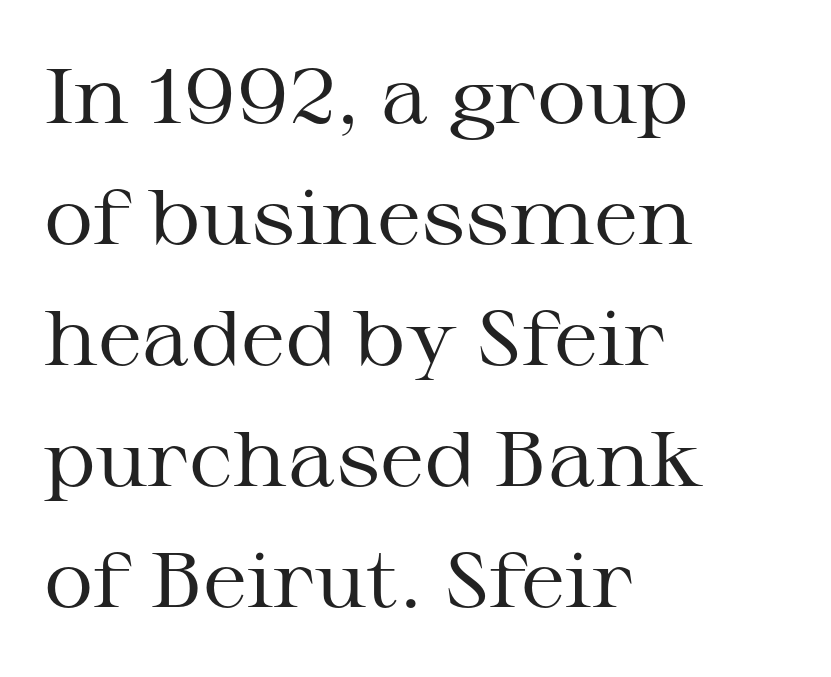
The image shows 77 px regular-weight, wide serif type, upright; set left-aligned, normal line spacing (1.57x), normal letter spacing, not underlined; medium stroke contrast and a medium x-height.
